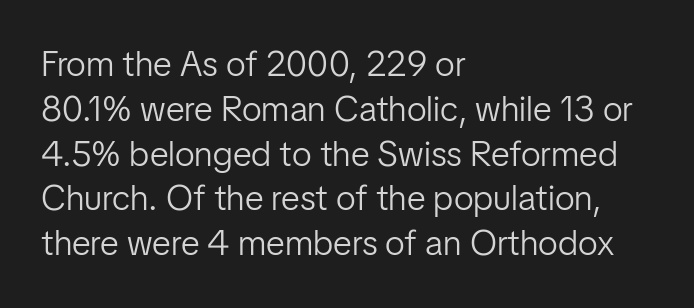
The image shows 35 px light sans-serif type, upright; set left-aligned, normal line spacing (1.28x), normal letter spacing, not underlined; low stroke contrast and a medium x-height.
